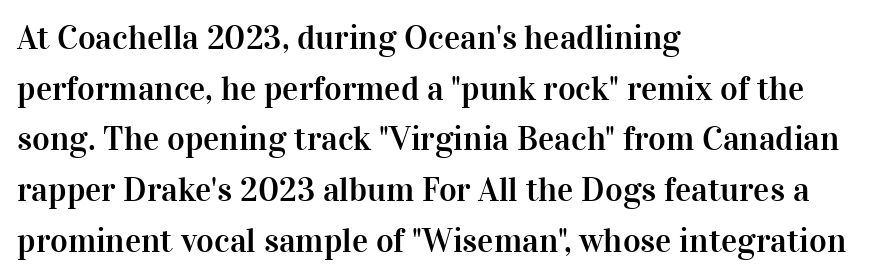
Q: Is the text italic (slanted)? A: No, it is upright.
Q: Is the typeface a serif or a sans-serif typeface? A: Serif.
Q: Is the text underlined? A: No.
Q: How is the paragraph aligned? A: Left-aligned.
Q: Is the spacing between letters normal or unusually wide? A: Normal.
Q: Is the spacing between lines tight, normal or loose? A: Normal.
Q: Width (condensed, normal, or wide)? A: Normal.
Q: Stroke contrast? A: High.
Q: x-height? A: Medium.
Q: Monospaced? A: No.
